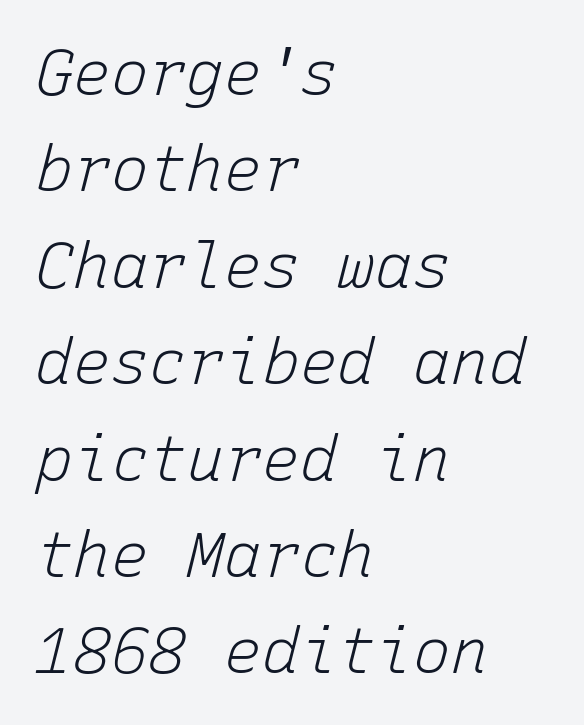
{"italic": "yes", "lean": "right", "slant_degrees": 15, "bold": "no", "weight": "light", "width": "normal", "stroke_contrast": "low", "x_height": "medium", "monospaced": "yes", "underline": "no", "align": "left", "line_spacing": "normal", "line_spacing_ratio": 1.53, "letter_spacing": "normal", "letter_spacing_em": 0.0, "glyph_px": 63}
